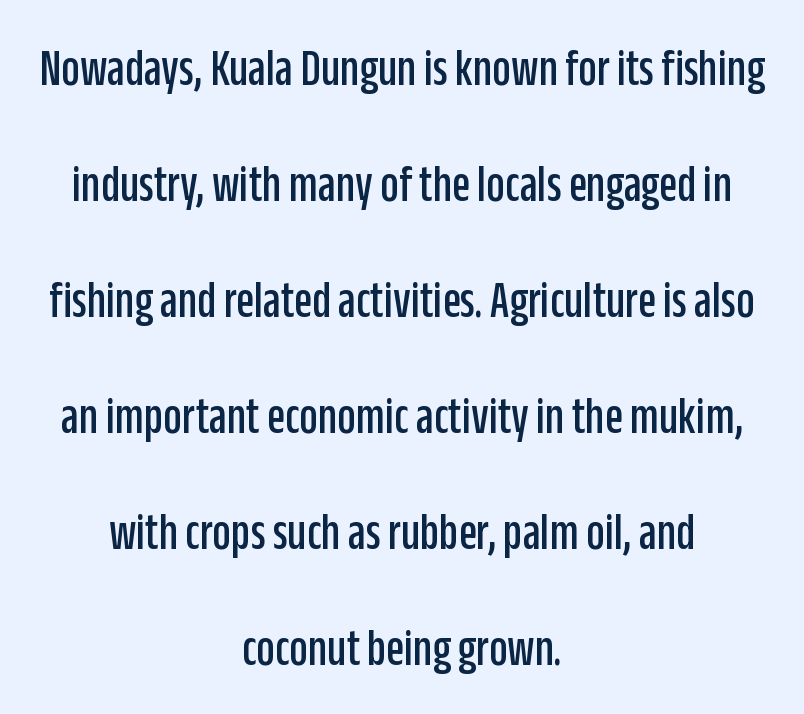
The image shows 52 px condensed sans-serif type, upright; set centered, loose line spacing (2.23x), normal letter spacing, not underlined; low stroke contrast and a large x-height.
